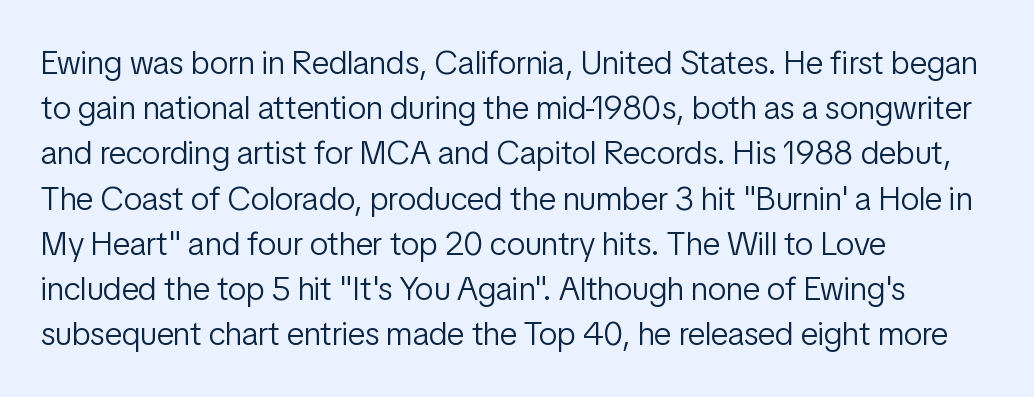
The image shows 33 px light, condensed sans-serif type, upright; set left-aligned, normal line spacing (1.37x), normal letter spacing, not underlined; low stroke contrast and a medium x-height.
